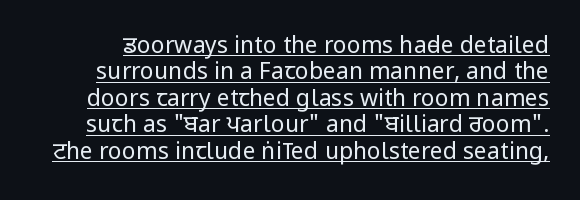
A continuous stroke trails under the words, as in a hyperlink. No italicization has been applied; the sample stays upright. The line-height multiplier appears low, near solid setting. This reads as an unemphasized weight, regular at the heaviest. Does extra space separate the letters? No, they use regular spacing.
